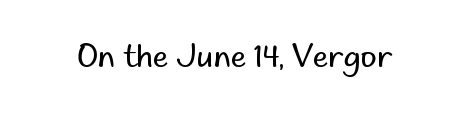
Q: Is the text bold? A: No.
Q: Is the text italic (slanted)? A: No, it is upright.
Q: Is the typeface a serif or a sans-serif typeface? A: Sans-serif.
Q: Is the text underlined? A: No.
Q: Is the spacing between letters normal or unusually wide? A: Normal.
Q: Width (condensed, normal, or wide)? A: Normal.
Q: Stroke contrast? A: Low.
Q: x-height? A: Small.
Q: Monospaced? A: No.
